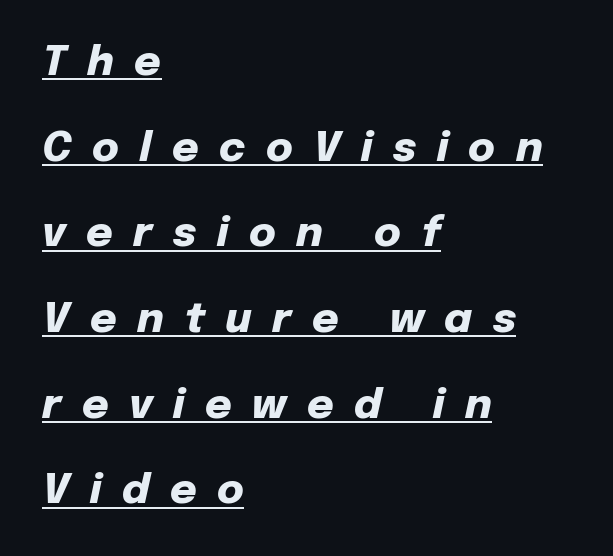
Q: Is the text bold? A: Yes.
Q: Is the text italic (slanted)? A: Yes, it leans right by about 12 degrees.
Q: Is the text underlined? A: Yes.
Q: How is the paragraph aligned? A: Left-aligned.
Q: Is the spacing between letters normal or unusually wide? A: Unusually wide.
Q: Is the spacing between lines tight, normal or loose? A: Loose.
Q: Width (condensed, normal, or wide)? A: Normal.
Q: Stroke contrast? A: Low.
Q: x-height? A: Medium.
Q: Monospaced? A: No.
